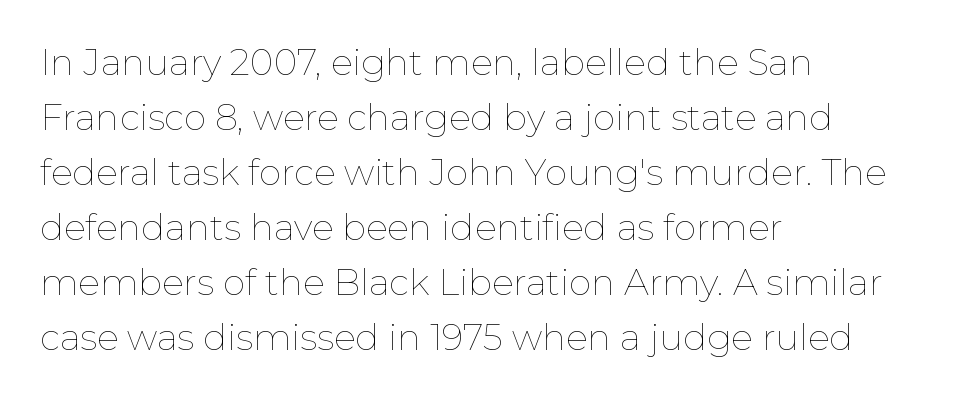
The passage is arranged the way most books set body copy — flush left. The strip under each line holds only bare page. You could call the tracking neutral — neither tight nor loose. Leading: standard. The type sits square on the baseline with zero lean.
